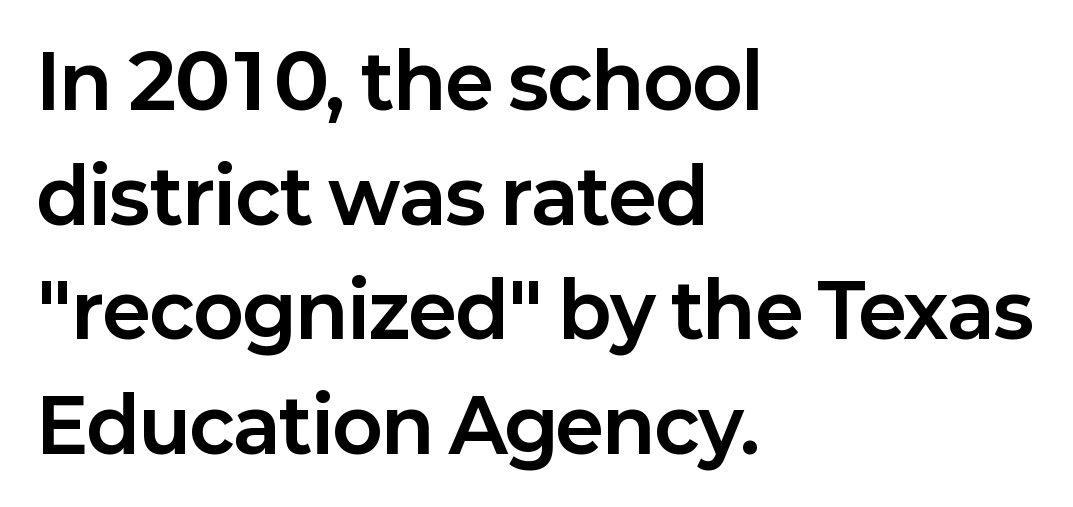
{"serif": "no", "italic": "no", "bold": "yes", "weight": "bold", "width": "normal", "stroke_contrast": "low", "x_height": "medium", "monospaced": "no", "underline": "no", "align": "left", "line_spacing": "normal", "line_spacing_ratio": 1.55, "letter_spacing": "normal", "letter_spacing_em": 0.0, "glyph_px": 74}
